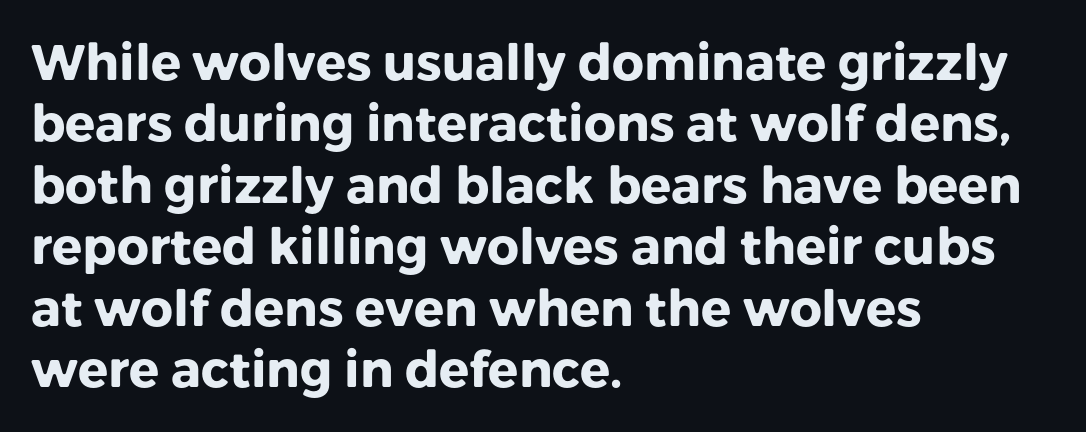
The image shows 50 px heavy sans-serif type, upright; set left-aligned, line spacing 1.23x, normal letter spacing, not underlined; low stroke contrast and a medium x-height.
